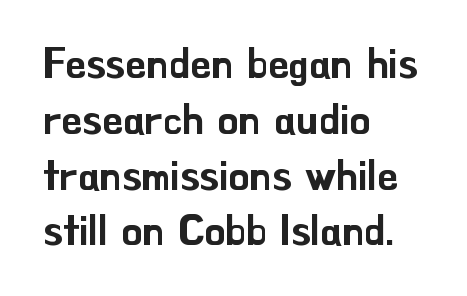
{"serif": "no", "italic": "no", "width": "normal", "stroke_contrast": "low", "x_height": "small", "monospaced": "no", "underline": "no", "align": "left", "line_spacing": "normal", "line_spacing_ratio": 1.36, "letter_spacing": "normal", "letter_spacing_em": 0.0, "glyph_px": 41}
